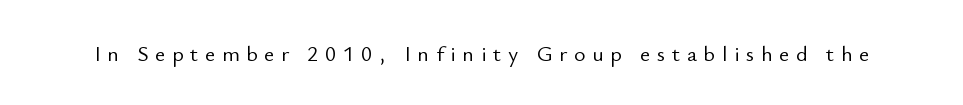
{"italic": "no", "bold": "no", "underline": "no", "letter_spacing": "wide", "letter_spacing_em": 0.3, "glyph_px": 22}
